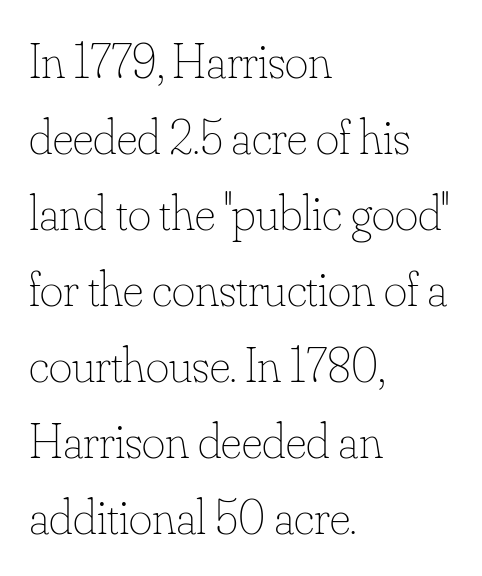
The image shows 50 px thin type, upright; set left-aligned, normal line spacing (1.52x), normal letter spacing, not underlined; low stroke contrast and a small x-height.
